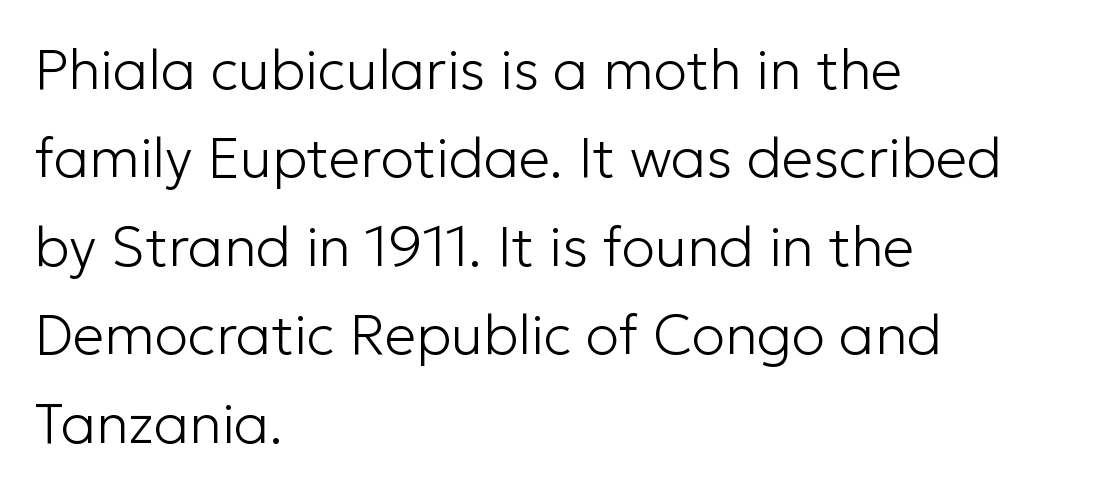
Q: Is the text bold? A: No.
Q: Is the text italic (slanted)? A: No, it is upright.
Q: Is the typeface a serif or a sans-serif typeface? A: Sans-serif.
Q: Is the text underlined? A: No.
Q: How is the paragraph aligned? A: Left-aligned.
Q: Is the spacing between letters normal or unusually wide? A: Normal.
Q: Is the spacing between lines tight, normal or loose? A: Normal.
Q: Width (condensed, normal, or wide)? A: Normal.
Q: Stroke contrast? A: Low.
Q: x-height? A: Medium.
Q: Monospaced? A: No.
